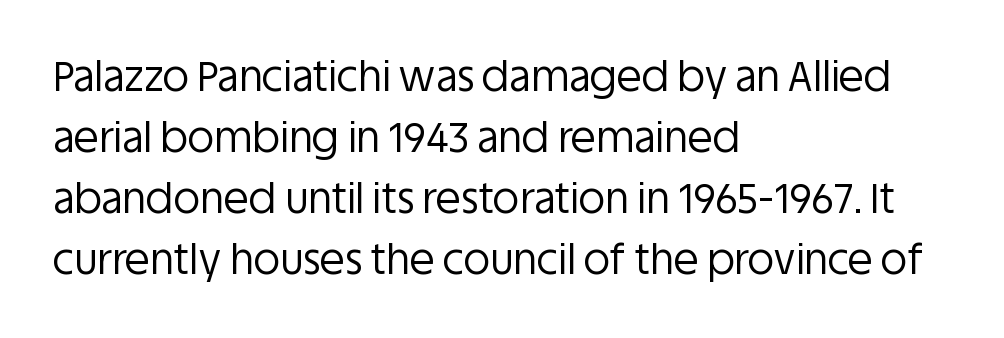
Q: Is the text bold? A: No.
Q: Is the text italic (slanted)? A: No, it is upright.
Q: Is the typeface a serif or a sans-serif typeface? A: Sans-serif.
Q: Is the text underlined? A: No.
Q: How is the paragraph aligned? A: Left-aligned.
Q: Is the spacing between letters normal or unusually wide? A: Normal.
Q: Is the spacing between lines tight, normal or loose? A: Normal.
Q: Width (condensed, normal, or wide)? A: Normal.
Q: Stroke contrast? A: Low.
Q: x-height? A: Large.
Q: Monospaced? A: No.
